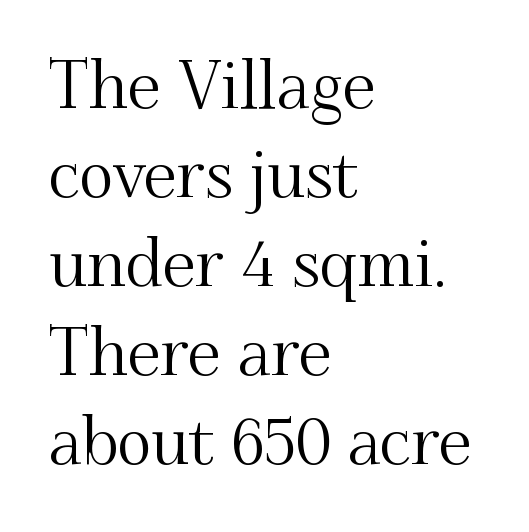
Successive baselines arrive at the customary interval. Serif or sans? Serif — the stroke terminals have little feet. Layout note: lines flush left. Proportional: the letters do not fall into vertical columns.
